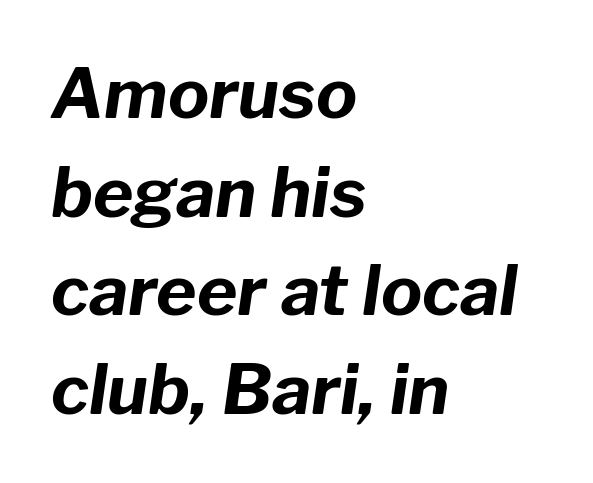
Q: Is the text bold? A: Yes.
Q: Is the text italic (slanted)? A: Yes, it leans right by about 8 degrees.
Q: Is the text underlined? A: No.
Q: How is the paragraph aligned? A: Left-aligned.
Q: Is the spacing between letters normal or unusually wide? A: Normal.
Q: Is the spacing between lines tight, normal or loose? A: Normal.
Q: Width (condensed, normal, or wide)? A: Normal.
Q: Stroke contrast? A: Low.
Q: x-height? A: Medium.
Q: Monospaced? A: No.
